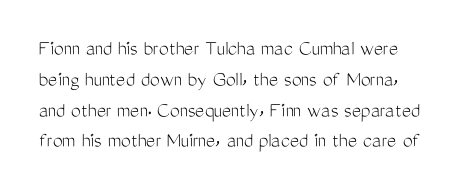
The line texture is even and compact thanks to regular tracking. Weight: not bold — regular or lighter. Bare-footed words on every line. Italic: no, the glyphs are upright roman. Normally led — the rows are evenly, conventionally spaced.
